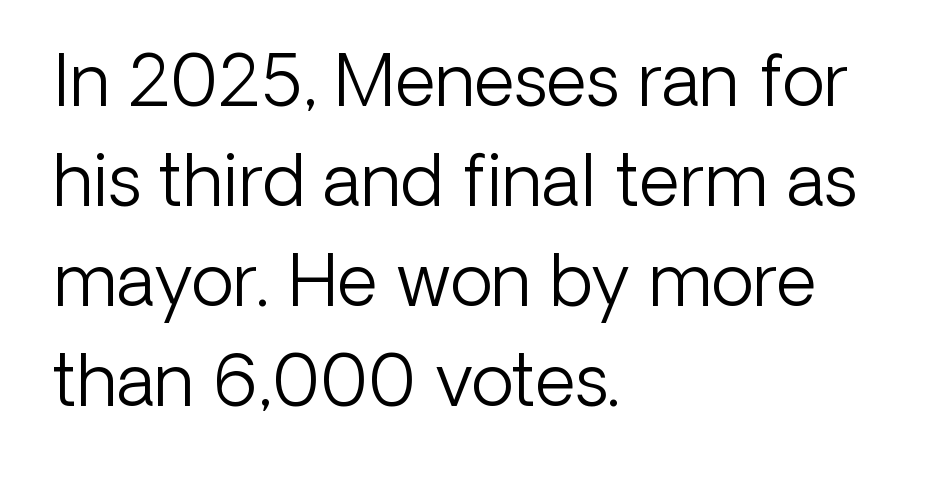
This rendering employs a face without finishing strokes, i.e., a sans-serif. Is the stroke heavy? The answer is a plain regular-or-lighter. This rendering leaves character spacing at its baseline value. These lines are rendered in a variable-pitch font.
